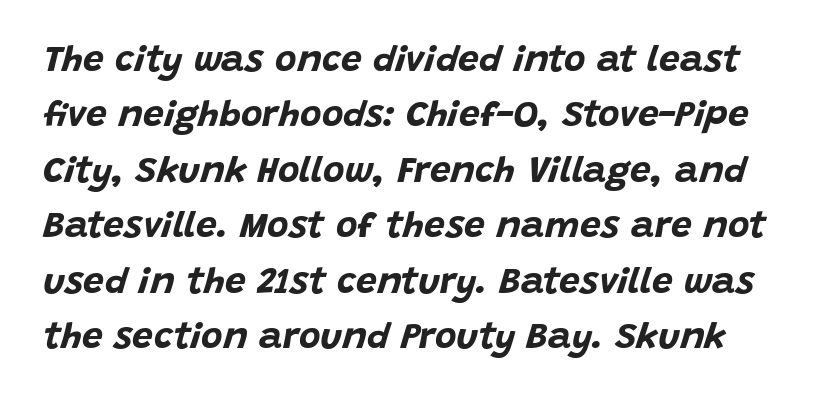
{"italic": "yes", "lean": "right", "slant_degrees": 15, "bold": "yes", "weight": "bold", "width": "normal", "stroke_contrast": "low", "x_height": "large", "monospaced": "no", "underline": "no", "line_spacing": "normal", "line_spacing_ratio": 1.5, "letter_spacing": "normal", "letter_spacing_em": 0.0, "glyph_px": 37}
